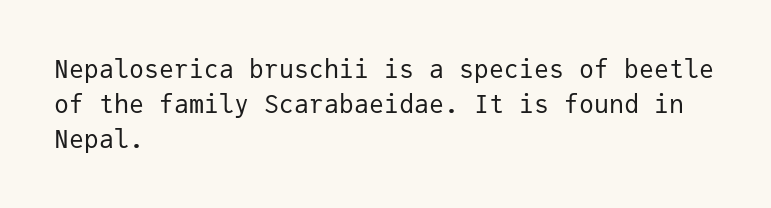
The image shows 25 px text type, upright; set left-aligned, normal line spacing (1.4x), normal letter spacing, not underlined.
